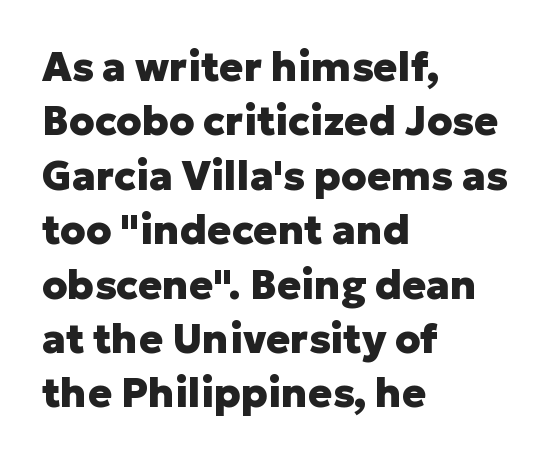
Q: Is the text bold? A: Yes.
Q: Is the text italic (slanted)? A: No, it is upright.
Q: Is the typeface a serif or a sans-serif typeface? A: Sans-serif.
Q: Is the text underlined? A: No.
Q: How is the paragraph aligned? A: Left-aligned.
Q: Is the spacing between letters normal or unusually wide? A: Normal.
Q: Is the spacing between lines tight, normal or loose? A: Normal.
Q: Width (condensed, normal, or wide)? A: Normal.
Q: Stroke contrast? A: Low.
Q: x-height? A: Medium.
Q: Monospaced? A: No.
